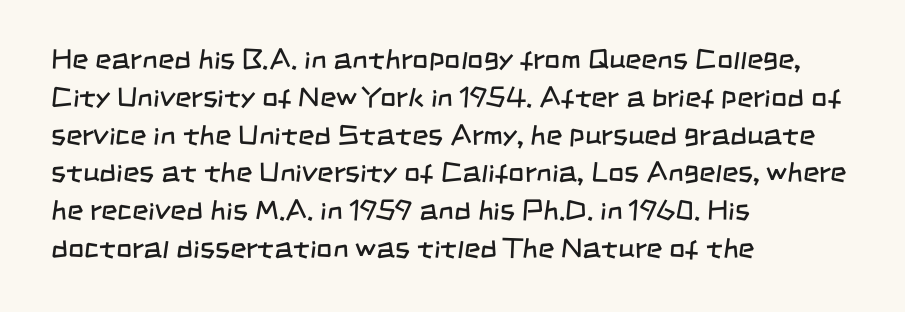
Each line starts at the same left margin while the right side varies. Stem width sits at or under what a default text font uses. The specimen omits any rule beneath the text block's lines. Line spacing here is normal.
